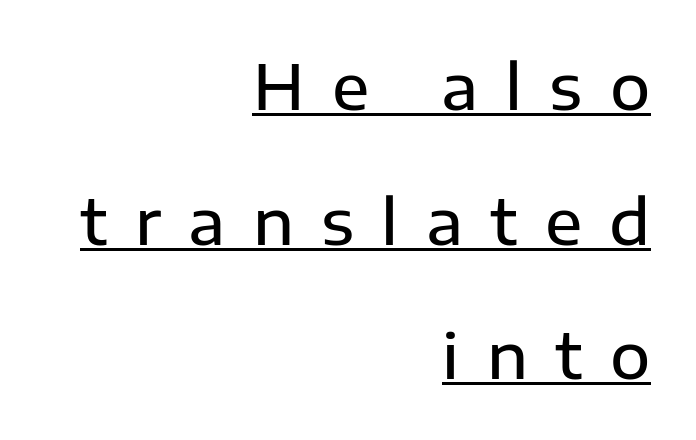
{"serif": "no", "italic": "no", "bold": "semi", "weight": "semibold", "width": "normal", "stroke_contrast": "low", "x_height": "medium", "monospaced": "no", "underline": "yes", "align": "right", "line_spacing": "loose", "line_spacing_ratio": 2.17, "letter_spacing": "wide", "letter_spacing_em": 0.44, "glyph_px": 62}
